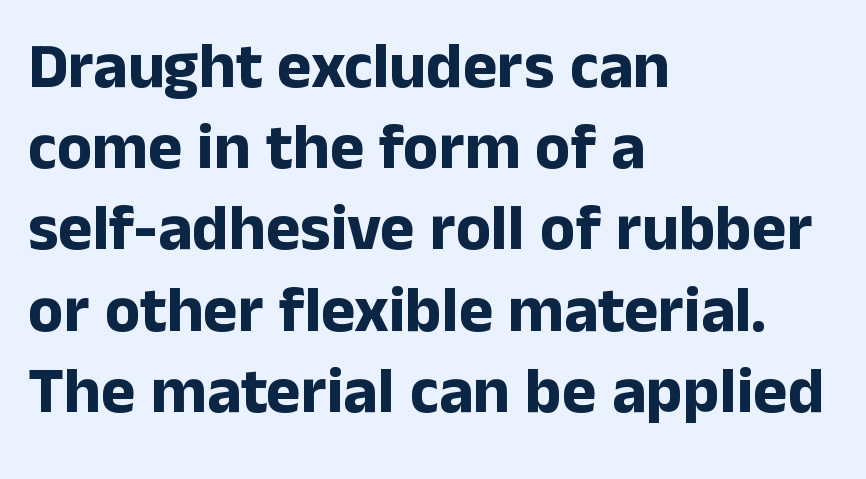
Q: Is the text bold? A: Yes.
Q: Is the text italic (slanted)? A: No, it is upright.
Q: Is the typeface a serif or a sans-serif typeface? A: Sans-serif.
Q: Is the text underlined? A: No.
Q: How is the paragraph aligned? A: Left-aligned.
Q: Is the spacing between letters normal or unusually wide? A: Normal.
Q: Is the spacing between lines tight, normal or loose? A: Normal.
Q: Width (condensed, normal, or wide)? A: Normal.
Q: Stroke contrast? A: Low.
Q: x-height? A: Medium.
Q: Monospaced? A: No.
